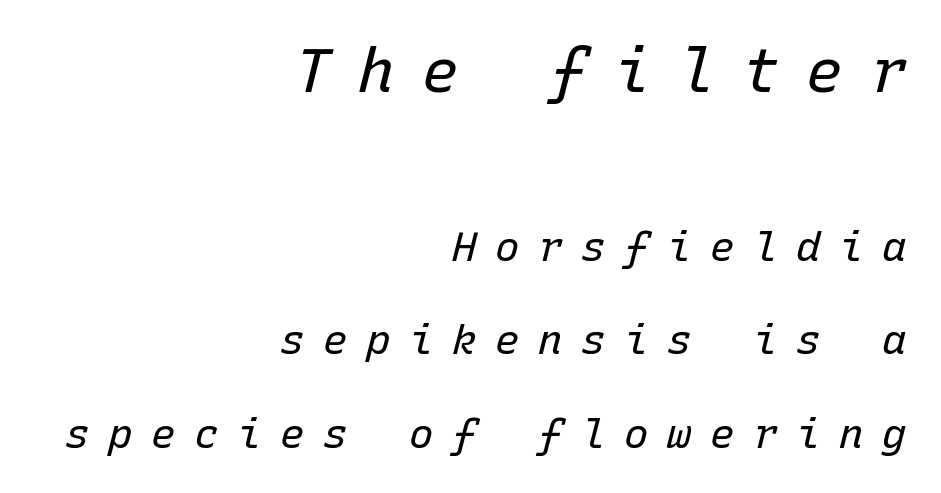
{"italic": "yes", "lean": "right", "slant_degrees": 15, "bold": "no", "weight": "regular", "width": "normal", "stroke_contrast": "low", "x_height": "medium", "monospaced": "yes", "underline": "no", "align": "right", "line_spacing": "loose", "line_spacing_ratio": 2.28, "letter_spacing": "wide", "letter_spacing_em": 0.45, "larger_block": "first", "size_ratio": 1.49, "glyph_px": 61}
